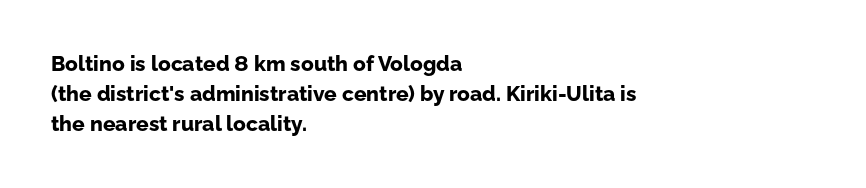
Q: Is the text bold? A: Yes.
Q: Is the text italic (slanted)? A: No, it is upright.
Q: Is the text underlined? A: No.
Q: How is the paragraph aligned? A: Left-aligned.
Q: Is the spacing between letters normal or unusually wide? A: Normal.
Q: Is the spacing between lines tight, normal or loose? A: Normal.
